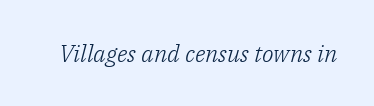
{"italic": "yes", "lean": "right", "slant_degrees": 14, "bold": "no", "underline": "no", "letter_spacing": "normal", "letter_spacing_em": 0.0, "glyph_px": 24}
